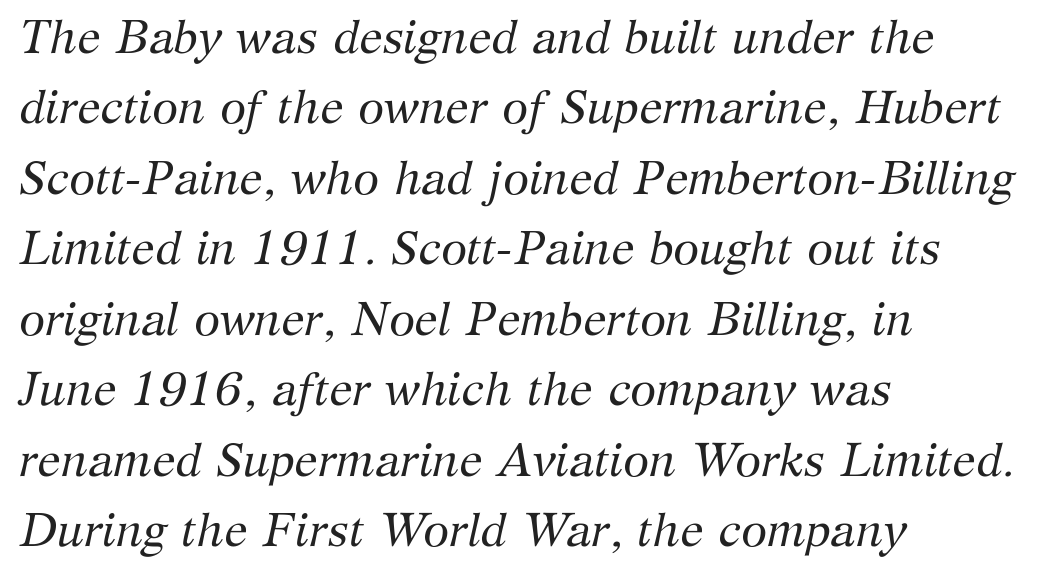
The image shows 47 px regular-weight serif type, italic (leaning right); set left-aligned, normal line spacing (1.5x), normal letter spacing, not underlined; medium stroke contrast and a medium x-height.
